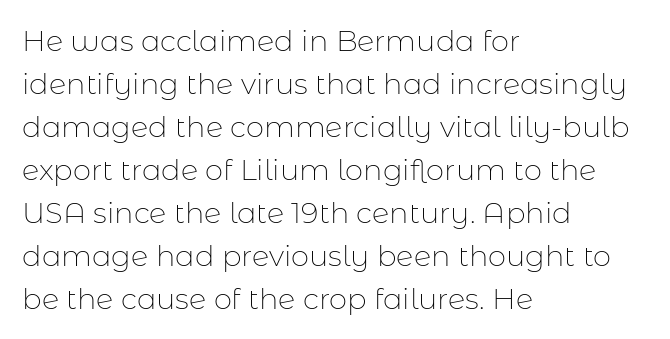
Does extra space separate the letters? No, they use regular spacing. The characters are drawn with everyday or finer stroke widths. The face used here is proportionally spaced, like ordinary book or web type. This block has exactly the height ordinary leading produces. This is roman type, the default non-slanted kind.
